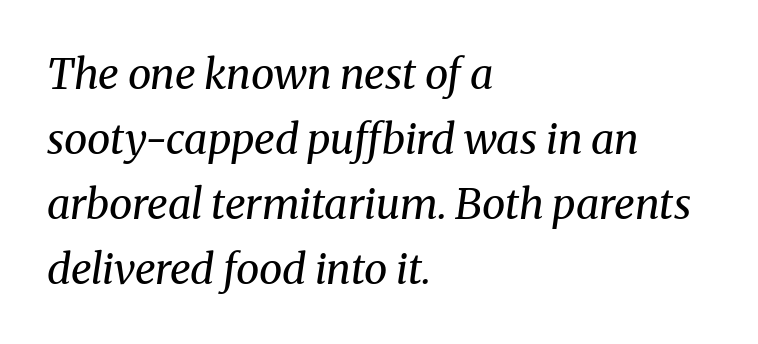
{"serif": "yes", "italic": "yes", "lean": "right", "slant_degrees": 8, "bold": "no", "weight": "regular", "width": "normal", "stroke_contrast": "medium", "x_height": "medium", "monospaced": "no", "underline": "no", "align": "left", "line_spacing": "normal", "line_spacing_ratio": 1.55, "letter_spacing": "normal", "letter_spacing_em": 0.0, "glyph_px": 42}
